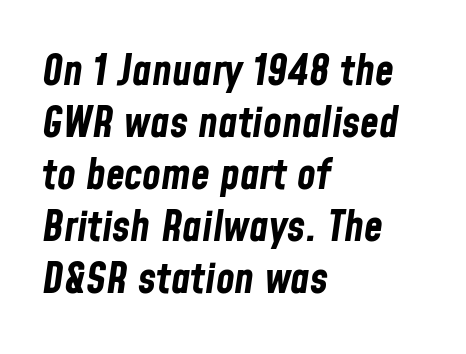
The rendering keeps characters at their native spacing. Looks like regular typesetting: each glyph gets only the width it needs. The font is running at its bold setting. Type without underlining. Characters are canted at an angle relative to the baseline's perpendicular. The rendering anchors every line to the left-hand side.
